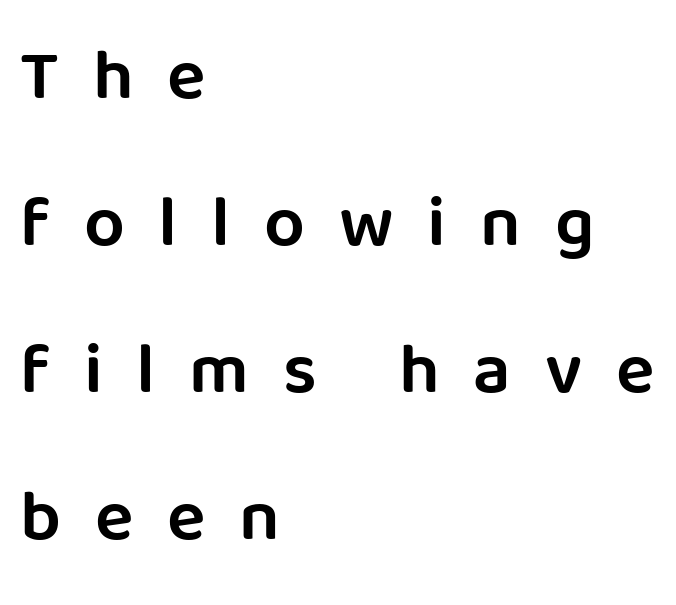
Is there much room between lines? Yes — plenty of vertical air separates them. Type style note: lacks serifs. A typesetter would mark this as roman, not italic. Bold? Not quite — semibold, heavier than regular but stopping short. Any mark beneath the type? The region is blank. The paragraph shown leans on its left margin.
